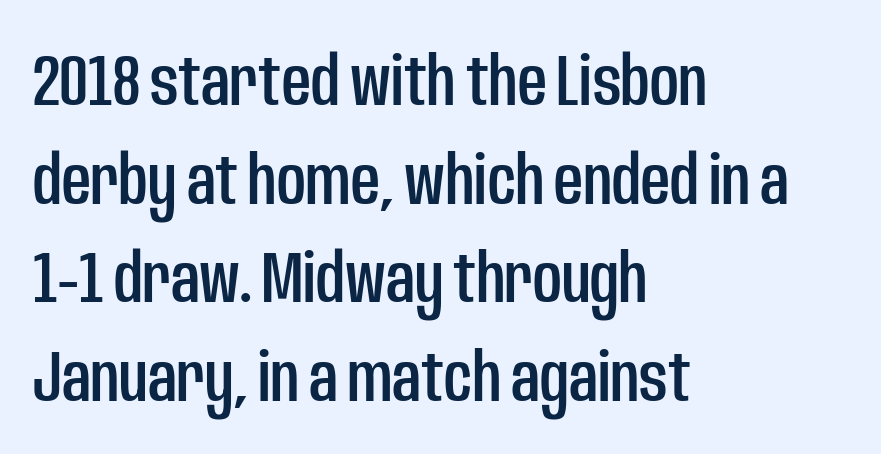
The image shows 71 px condensed sans-serif type, upright; set left-aligned, normal line spacing (1.39x), normal letter spacing, not underlined; low stroke contrast and a large x-height.
